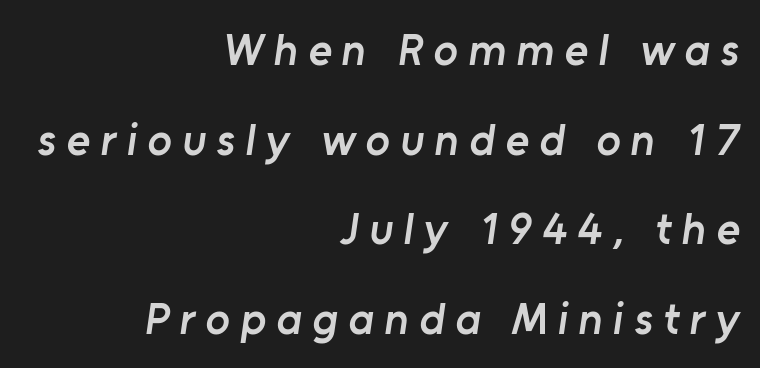
Q: Is the text bold? A: Semi-bold.
Q: Is the typeface a serif or a sans-serif typeface? A: Sans-serif.
Q: Is the text underlined? A: No.
Q: How is the paragraph aligned? A: Right-aligned.
Q: Is the spacing between letters normal or unusually wide? A: Unusually wide.
Q: Is the spacing between lines tight, normal or loose? A: Loose.
Q: Width (condensed, normal, or wide)? A: Normal.
Q: Stroke contrast? A: Low.
Q: x-height? A: Medium.
Q: Monospaced? A: No.
